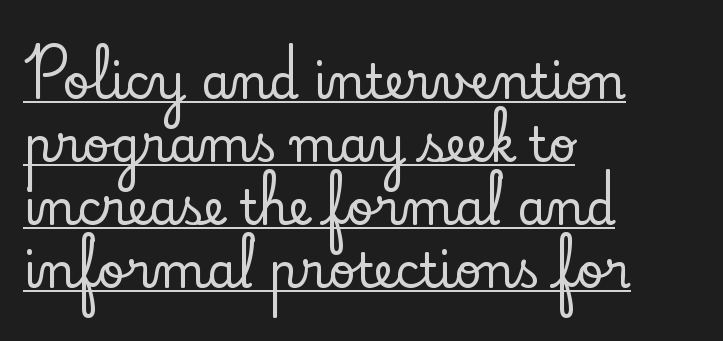
Stroke terminals: seriffed. A typesetter would mark this as roman, not italic. Think of a printed novel: that variable character pitch is what you see here. The rendering uses a moderate line-height, typical for paragraphs.
